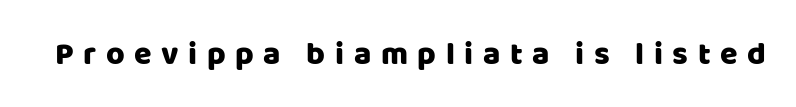
Q: Is the text italic (slanted)? A: No, it is upright.
Q: Is the typeface a serif or a sans-serif typeface? A: Sans-serif.
Q: Is the text underlined? A: No.
Q: Is the spacing between letters normal or unusually wide? A: Unusually wide.
Q: Width (condensed, normal, or wide)? A: Normal.
Q: Stroke contrast? A: Low.
Q: x-height? A: Large.
Q: Monospaced? A: No.
